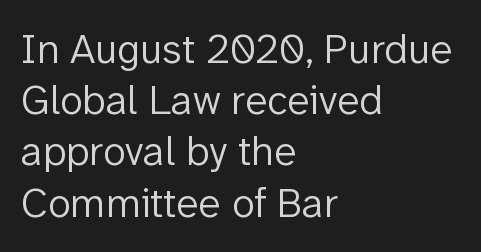
Q: Is the text bold? A: No.
Q: Is the text italic (slanted)? A: No, it is upright.
Q: Is the typeface a serif or a sans-serif typeface? A: Sans-serif.
Q: Is the text underlined? A: No.
Q: How is the paragraph aligned? A: Left-aligned.
Q: Is the spacing between letters normal or unusually wide? A: Normal.
Q: Width (condensed, normal, or wide)? A: Normal.
Q: Stroke contrast? A: Low.
Q: x-height? A: Medium.
Q: Monospaced? A: No.
